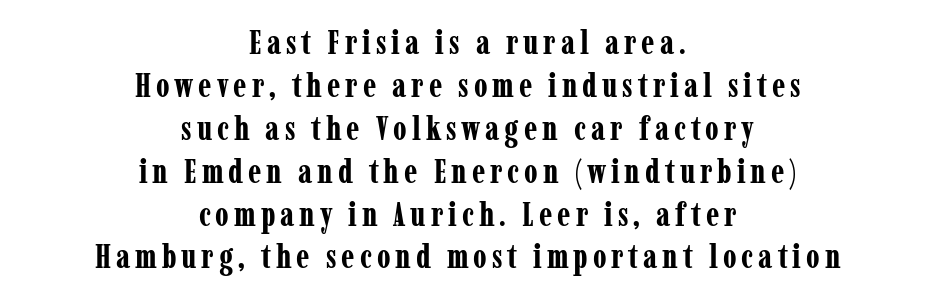
Q: Is the text bold? A: Yes.
Q: Is the text italic (slanted)? A: No, it is upright.
Q: Is the typeface a serif or a sans-serif typeface? A: Serif.
Q: Is the text underlined? A: No.
Q: How is the paragraph aligned? A: Centered.
Q: Is the spacing between lines tight, normal or loose? A: Normal.
Q: Width (condensed, normal, or wide)? A: Condensed.
Q: Stroke contrast? A: Low.
Q: x-height? A: Medium.
Q: Monospaced? A: No.
